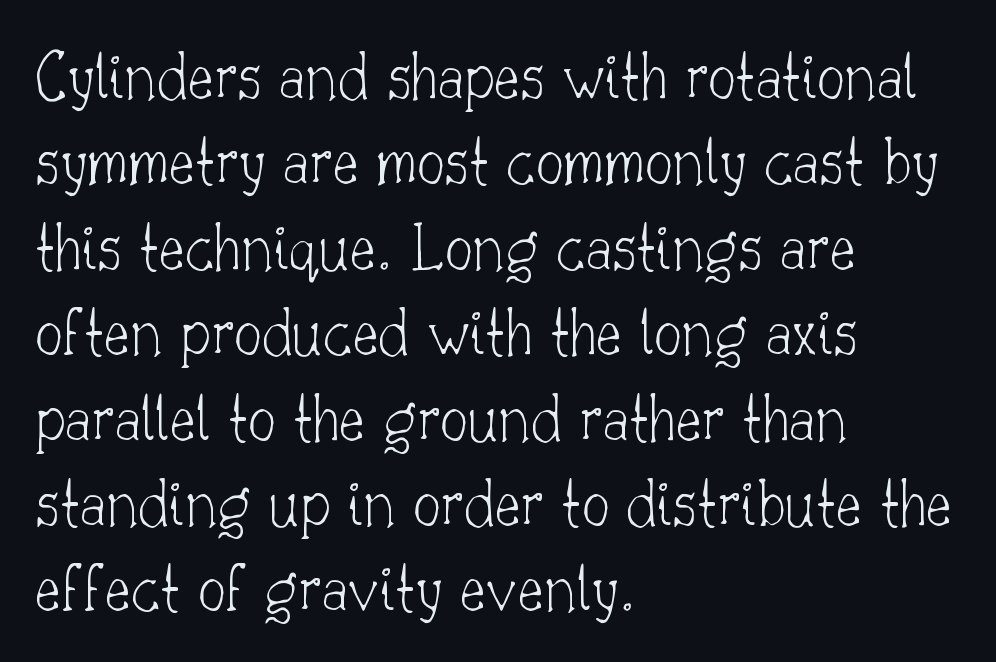
Q: Is the text bold? A: No.
Q: Is the text italic (slanted)? A: No, it is upright.
Q: Is the typeface a serif or a sans-serif typeface? A: Serif.
Q: Is the text underlined? A: No.
Q: How is the paragraph aligned? A: Left-aligned.
Q: Is the spacing between letters normal or unusually wide? A: Normal.
Q: Width (condensed, normal, or wide)? A: Normal.
Q: Stroke contrast? A: Low.
Q: x-height? A: Small.
Q: Monospaced? A: No.
